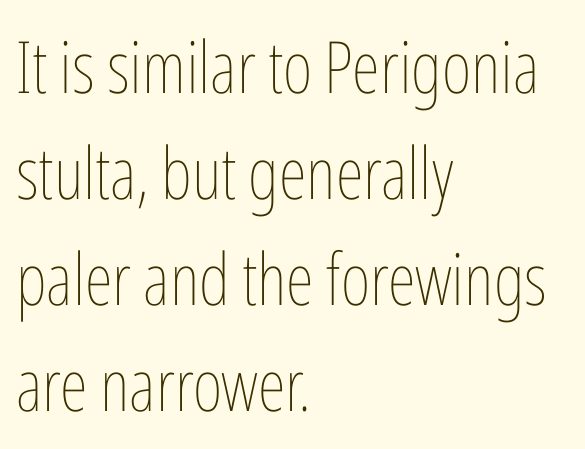
The image shows 72 px thin, condensed type, upright; set left-aligned, normal line spacing (1.47x), normal letter spacing, not underlined; low stroke contrast and a medium x-height.
